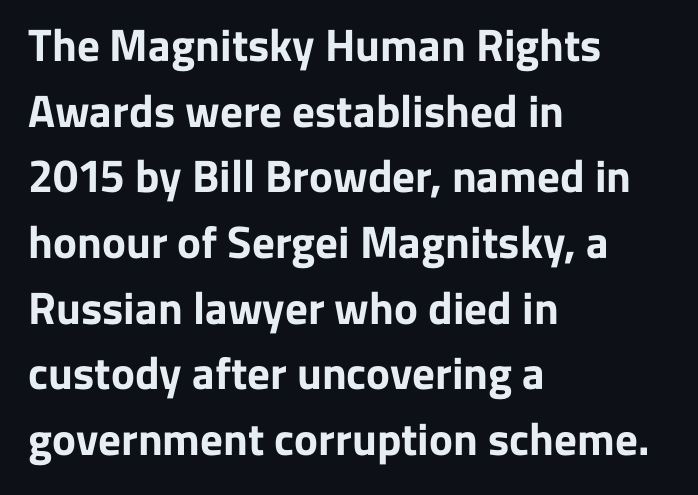
Q: Is the text bold? A: Yes.
Q: Is the text italic (slanted)? A: No, it is upright.
Q: Is the typeface a serif or a sans-serif typeface? A: Sans-serif.
Q: Is the text underlined? A: No.
Q: How is the paragraph aligned? A: Left-aligned.
Q: Is the spacing between letters normal or unusually wide? A: Normal.
Q: Is the spacing between lines tight, normal or loose? A: Normal.
Q: Width (condensed, normal, or wide)? A: Normal.
Q: Stroke contrast? A: Low.
Q: x-height? A: Medium.
Q: Monospaced? A: No.
